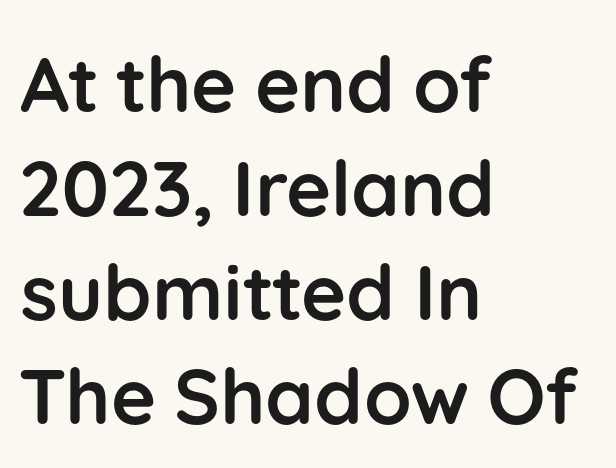
The image shows 77 px semibold sans-serif type, upright; set left-aligned, normal line spacing (1.35x), normal letter spacing, not underlined; low stroke contrast and a medium x-height.
